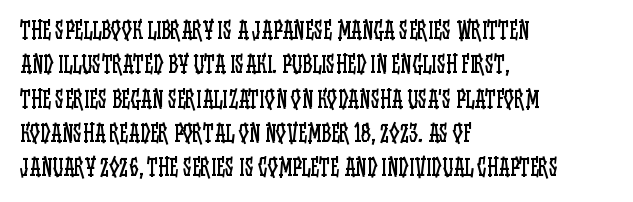
The vertical gap from one line to the next is medium. These lines were composed using upright roman letters. Horizontal alignment here is leftward, the default for most running prose. The gaps between neighbouring characters are ordinary and unremarkable. Weight: regular or lighter.
